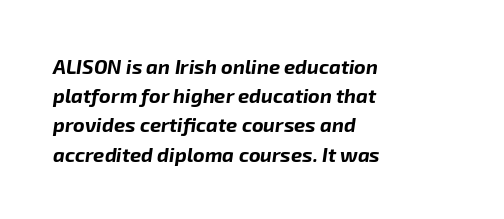
{"italic": "yes", "lean": "right", "slant_degrees": 8, "bold": "yes", "underline": "no", "align": "left", "line_spacing": "normal", "line_spacing_ratio": 1.46, "letter_spacing": "normal", "letter_spacing_em": 0.0, "glyph_px": 20}
